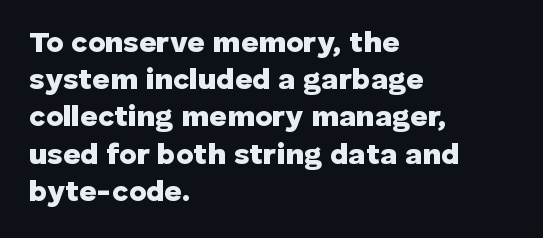
The image shows 30 px heavy sans-serif type, upright; set left-aligned, line spacing 1.24x, normal letter spacing, not underlined; low stroke contrast and a medium x-height.
